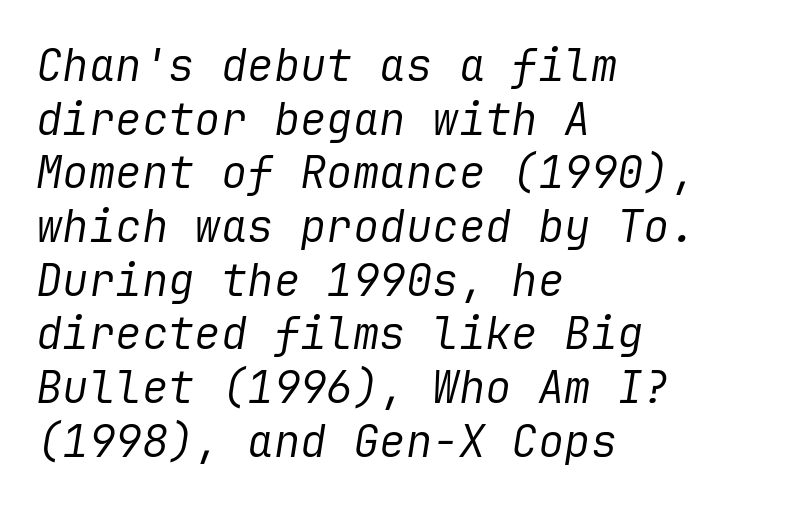
{"italic": "yes", "lean": "right", "slant_degrees": 9, "bold": "no", "weight": "regular", "width": "normal", "stroke_contrast": "low", "x_height": "medium", "underline": "no", "align": "left", "line_spacing_ratio": 1.22, "letter_spacing": "normal", "letter_spacing_em": 0.0, "glyph_px": 44}
